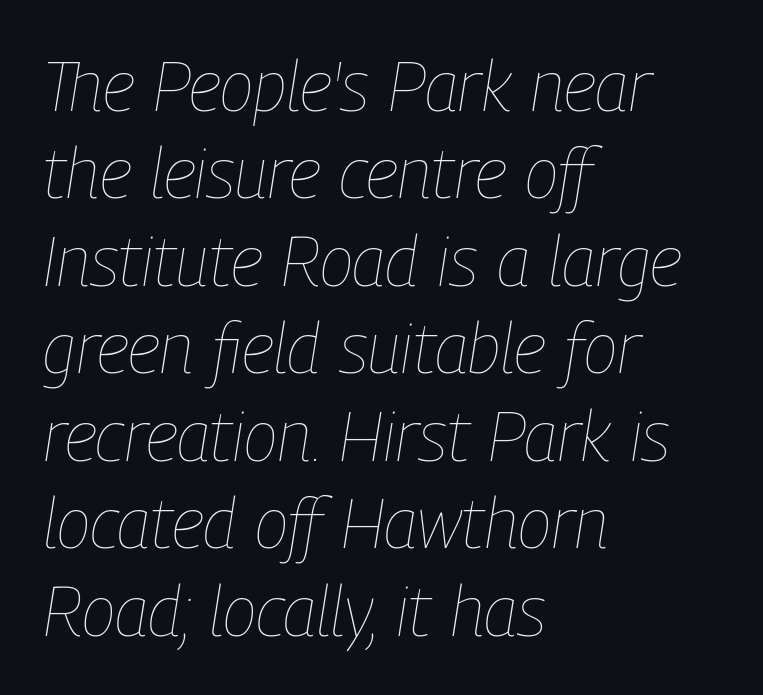
Q: Is the text bold? A: No.
Q: Is the text italic (slanted)? A: Yes, it leans right by about 9 degrees.
Q: Is the text underlined? A: No.
Q: How is the paragraph aligned? A: Left-aligned.
Q: Is the spacing between letters normal or unusually wide? A: Normal.
Q: Is the spacing between lines tight, normal or loose? A: Normal.
Q: Width (condensed, normal, or wide)? A: Condensed.
Q: Stroke contrast? A: Low.
Q: x-height? A: Medium.
Q: Monospaced? A: No.
